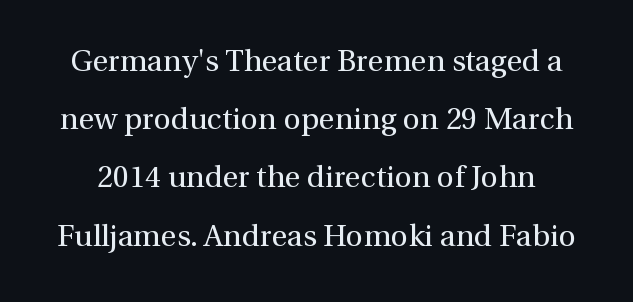
{"serif": "yes", "italic": "no", "bold": "no", "weight": "regular", "width": "normal", "x_height": "medium", "monospaced": "no", "underline": "no", "line_spacing": "loose", "line_spacing_ratio": 1.94, "letter_spacing": "normal", "letter_spacing_em": 0.0, "glyph_px": 30}
